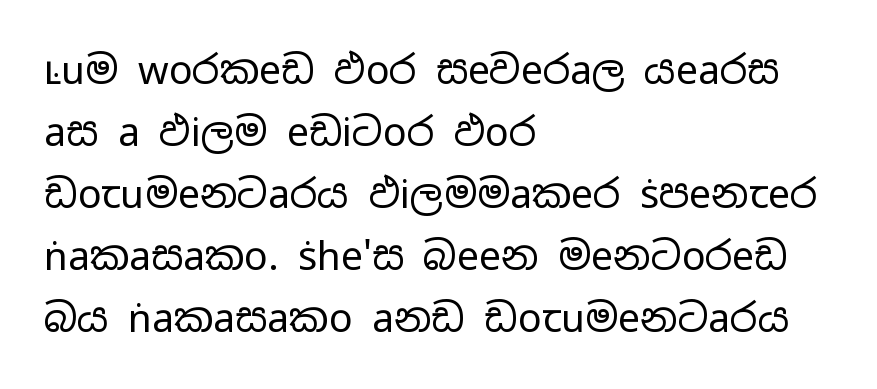
Q: Is the text bold? A: No.
Q: Is the text italic (slanted)? A: No, it is upright.
Q: Is the typeface a serif or a sans-serif typeface? A: Sans-serif.
Q: Is the text underlined? A: No.
Q: How is the paragraph aligned? A: Left-aligned.
Q: Is the spacing between letters normal or unusually wide? A: Normal.
Q: Is the spacing between lines tight, normal or loose? A: Normal.
Q: Width (condensed, normal, or wide)? A: Wide.
Q: Stroke contrast? A: Low.
Q: x-height? A: Medium.
Q: Monospaced? A: No.
